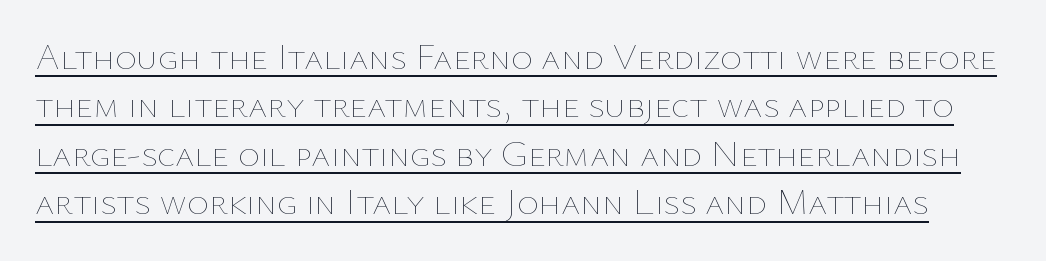
This sample carries an underscore along the baseline area. How are the letters spaced? Ordinarily, with no added tracking. Notice how descenders clear the ascenders below comfortably — that's standard leading. The letters look calm and open, with moderate or lighter stems. Varying glyph widths throughout — classic text-font behaviour. Designer's note — italics off, roman on.
